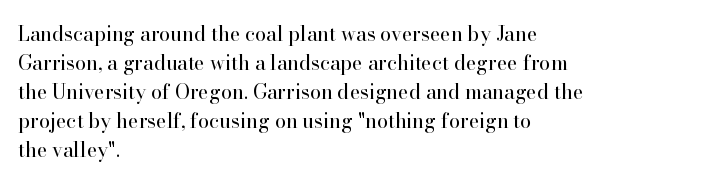
Beneath every word, the page is bare. Stems here are at most as thick as an everyday book face. When letters stand straight like this, we call the style roman or upright. This rendering leaves character spacing at its baseline value. The rendering uses a moderate line-height, typical for paragraphs.
